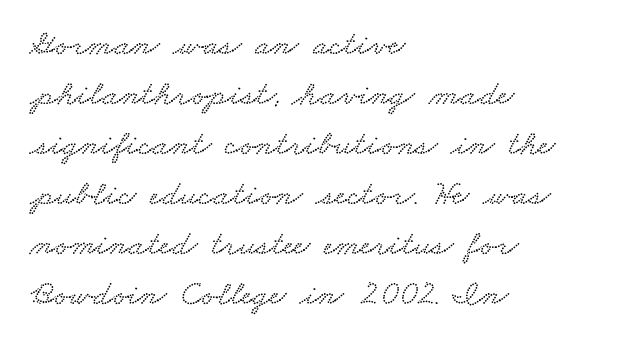
Rows of type keep a routine distance in the vertical direction. Observe the ordinary spacing: letters are neighbours, not strangers. These lines are set flush left with a ragged right edge. Character widths vary here, with narrow letters taking less room than wide ones.
